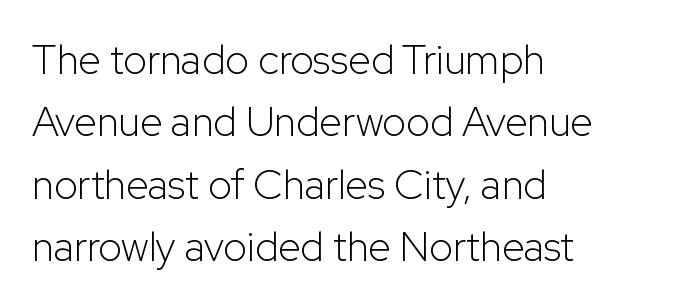
{"serif": "no", "italic": "no", "bold": "no", "weight": "light", "width": "normal", "stroke_contrast": "low", "x_height": "medium", "monospaced": "no", "underline": "no", "align": "left", "line_spacing": "normal", "line_spacing_ratio": 1.52, "letter_spacing": "normal", "letter_spacing_em": 0.0, "glyph_px": 41}
